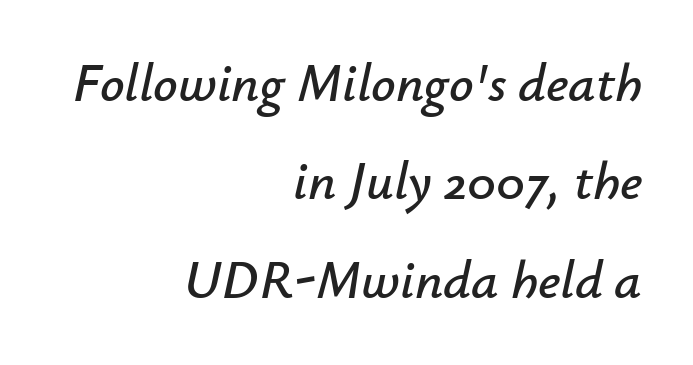
Q: Is the text italic (slanted)? A: Yes, it leans right by about 12 degrees.
Q: Is the text underlined? A: No.
Q: How is the paragraph aligned? A: Right-aligned.
Q: Is the spacing between letters normal or unusually wide? A: Normal.
Q: Width (condensed, normal, or wide)? A: Normal.
Q: Stroke contrast? A: Low.
Q: x-height? A: Small.
Q: Monospaced? A: No.
